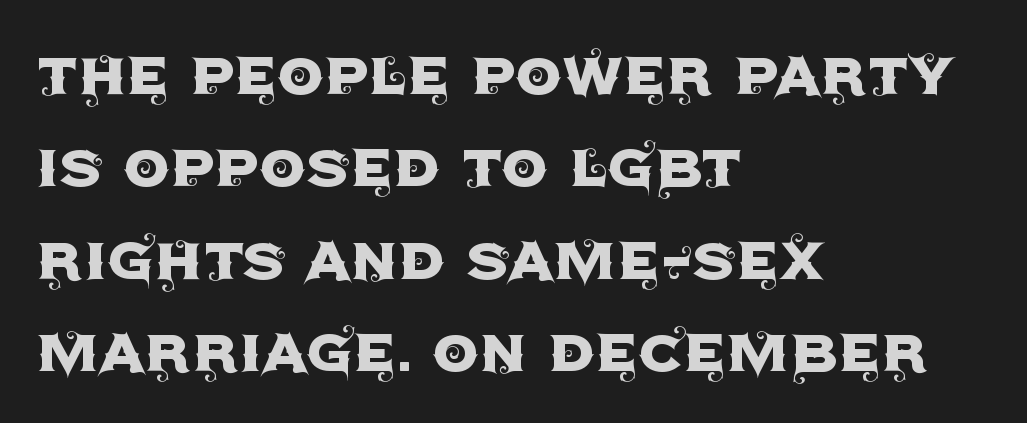
{"serif": "no", "italic": "no", "width": "normal", "x_height": "large", "monospaced": "no", "underline": "no", "align": "left", "line_spacing": "normal", "line_spacing_ratio": 1.25, "letter_spacing": "normal", "letter_spacing_em": 0.0, "glyph_px": 74}
